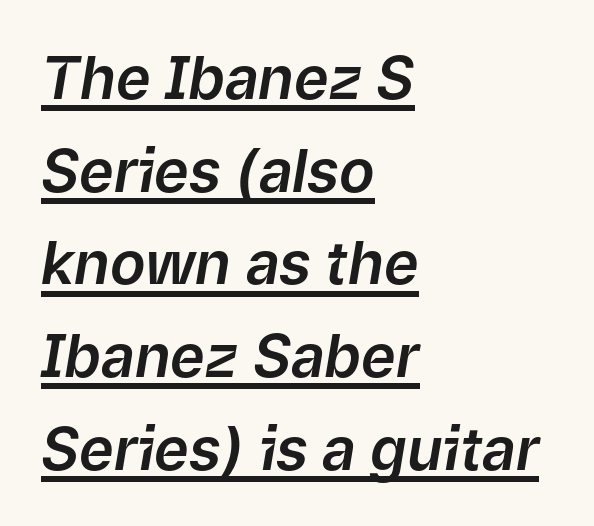
Q: Is the text italic (slanted)? A: Yes, it leans right by about 9 degrees.
Q: Is the text underlined? A: Yes.
Q: How is the paragraph aligned? A: Left-aligned.
Q: Is the spacing between letters normal or unusually wide? A: Normal.
Q: Is the spacing between lines tight, normal or loose? A: Normal.
Q: Width (condensed, normal, or wide)? A: Normal.
Q: Stroke contrast? A: Low.
Q: x-height? A: Medium.
Q: Monospaced? A: No.
